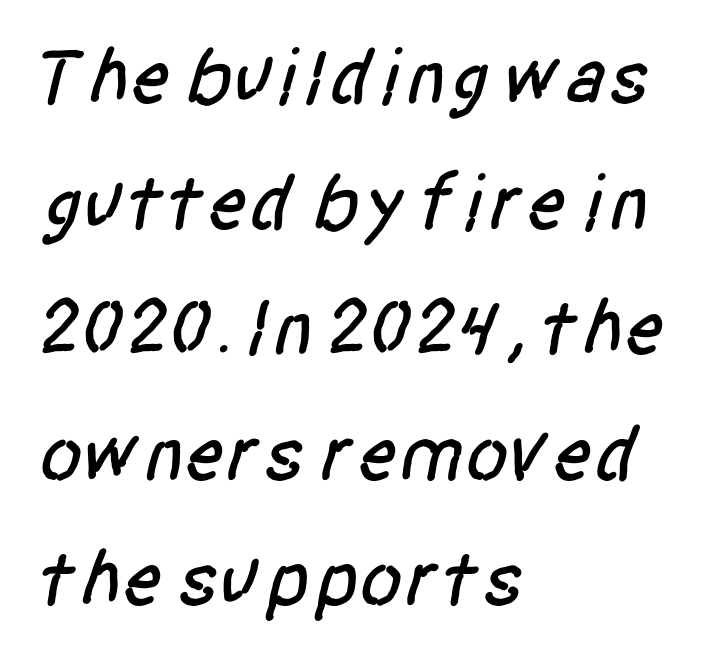
The image shows 79 px condensed sans-serif type; set left-aligned, normal line spacing (1.59x), normal letter spacing, not underlined; low stroke contrast and a large x-height.
